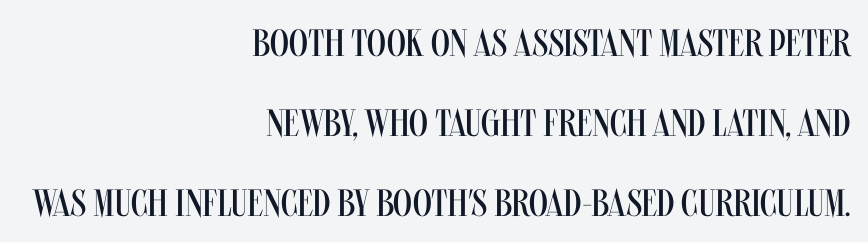
No chunkiness to these letters — they're not bold. Note the varied advance widths — an 'i' is clearly narrower than an 'm'. Note: no serifs on the glyphs. Characters follow at the spacing the type designer built in. Underline: absent. Vertically, the passage feels expansive, rows floating well apart.
